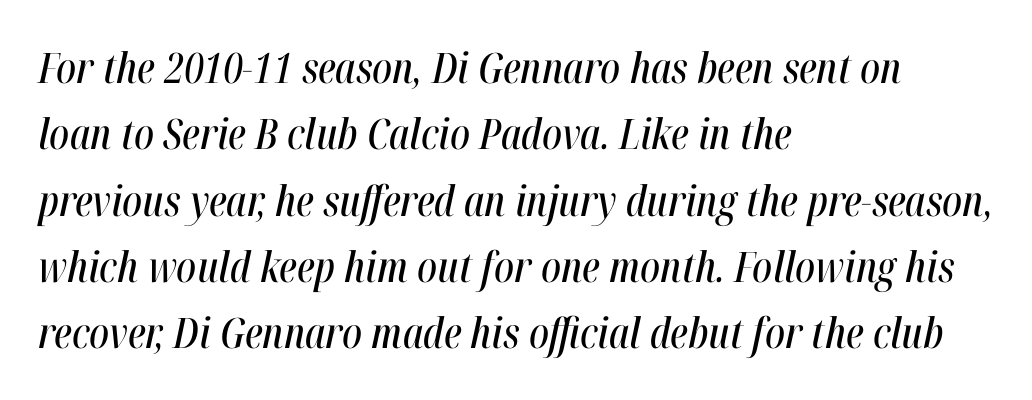
Q: Is the text italic (slanted)? A: Yes, it leans right by about 12 degrees.
Q: Is the text underlined? A: No.
Q: How is the paragraph aligned? A: Left-aligned.
Q: Is the spacing between letters normal or unusually wide? A: Normal.
Q: Is the spacing between lines tight, normal or loose? A: Normal.
Q: Width (condensed, normal, or wide)? A: Condensed.
Q: Stroke contrast? A: High.
Q: x-height? A: Medium.
Q: Monospaced? A: No.
